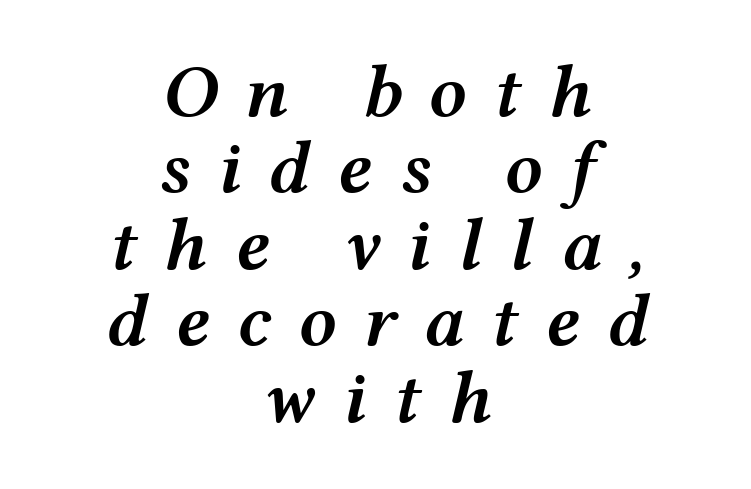
The image shows 75 px semibold, wide type, italic (leaning right); set centered, tight line spacing (1.02x), unusually wide letter spacing (+0.36 em), not underlined; medium stroke contrast and a medium x-height.
